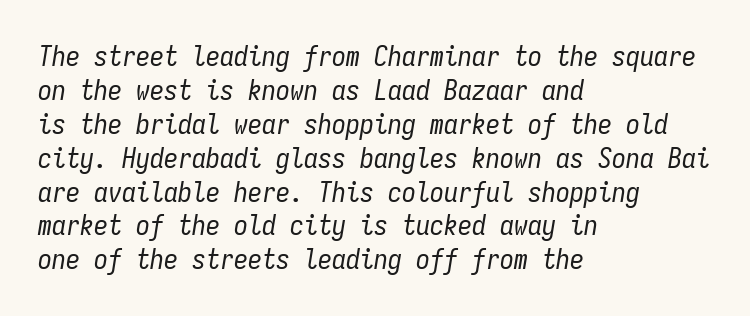
The image shows 28 px regular-weight, condensed type, italic (leaning right), monospaced; set left-aligned, line spacing 1.21x, normal letter spacing, not underlined; low stroke contrast and a medium x-height.
